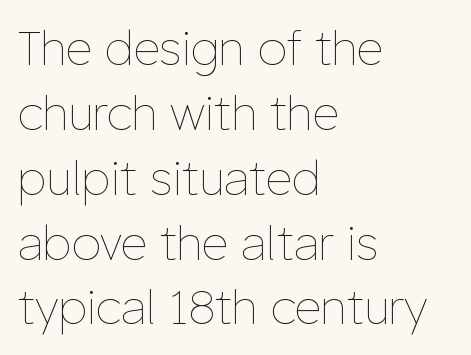
Proportional: the letters do not fall into vertical columns. No italicization has been applied; the sample stays upright. The rows are spaced the way most documents space them. Caption: multi-line text, flush left, ragged right.
